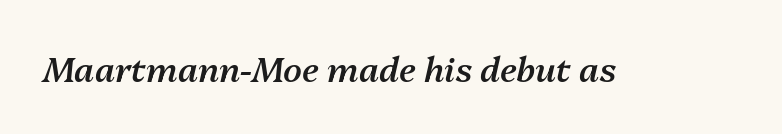
{"italic": "yes", "lean": "right", "slant_degrees": 13, "bold": "semi", "weight": "semibold", "width": "normal", "stroke_contrast": "medium", "x_height": "medium", "monospaced": "no", "underline": "no", "letter_spacing": "normal", "letter_spacing_em": 0.0, "glyph_px": 34}
